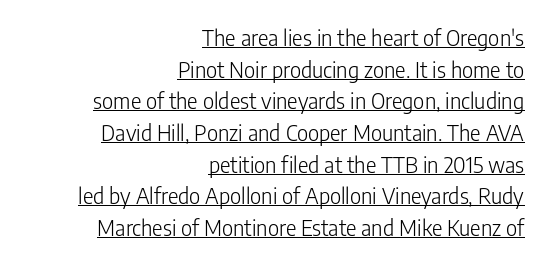
{"italic": "no", "bold": "no", "underline": "yes", "align": "right", "line_spacing": "normal", "line_spacing_ratio": 1.44, "letter_spacing": "normal", "letter_spacing_em": 0.0, "glyph_px": 22}
